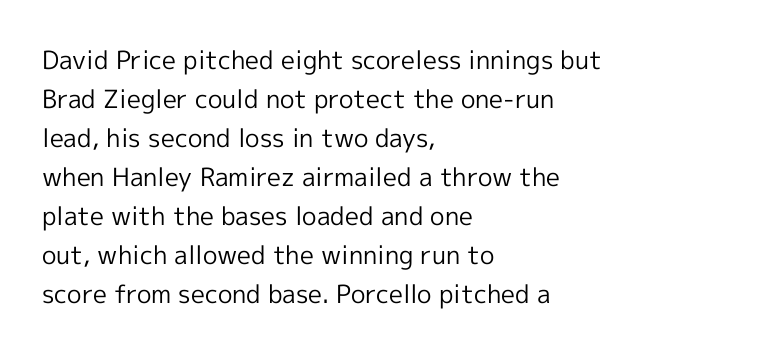
{"italic": "no", "bold": "no", "underline": "no", "align": "left", "line_spacing": "normal", "line_spacing_ratio": 1.56, "letter_spacing": "normal", "letter_spacing_em": 0.0, "glyph_px": 25}
